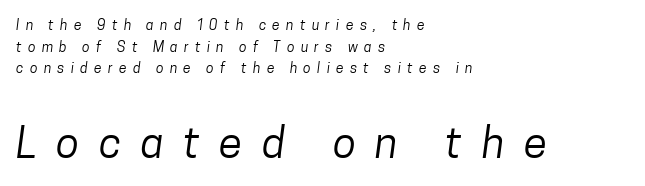
The image shows 43 px regular-weight, condensed sans-serif type; set left-aligned, normal line spacing (1.54x), unusually wide letter spacing (+0.45 em), not underlined; the second (bottom) block is 3.07x larger; low stroke contrast and a medium x-height.
